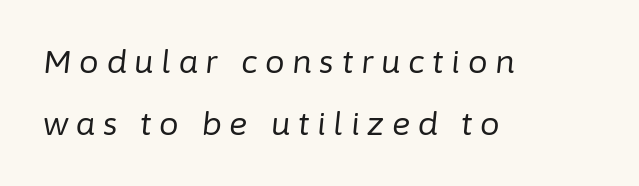
Q: Is the text bold? A: No.
Q: Is the text italic (slanted)? A: Yes, it leans right by about 6 degrees.
Q: Is the text underlined? A: No.
Q: How is the paragraph aligned? A: Left-aligned.
Q: Is the spacing between letters normal or unusually wide? A: Unusually wide.
Q: Is the spacing between lines tight, normal or loose? A: Loose.
Q: Width (condensed, normal, or wide)? A: Normal.
Q: Stroke contrast? A: Low.
Q: x-height? A: Medium.
Q: Monospaced? A: No.
